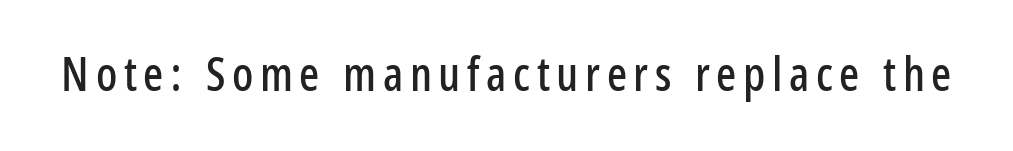
Q: Is the text italic (slanted)? A: No, it is upright.
Q: Is the typeface a serif or a sans-serif typeface? A: Sans-serif.
Q: Is the text underlined? A: No.
Q: Width (condensed, normal, or wide)? A: Condensed.
Q: Stroke contrast? A: Low.
Q: x-height? A: Medium.
Q: Monospaced? A: No.
